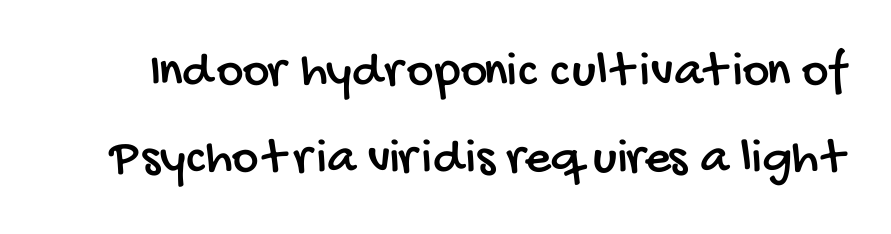
Reading down the column, the eye jumps a familiar distance to each next line. The rendering keeps characters at their native spacing. Serifs: no, the terminals of the letterforms are clean. The strip under each line holds only bare page. These lines are rendered in a variable-pitch font.
